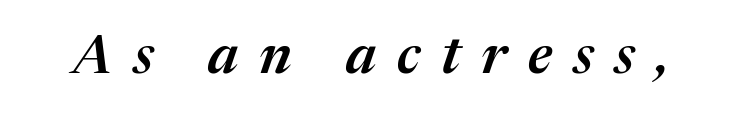
The image shows 54 px semibold type, italic (leaning right); set unusually wide letter spacing (+0.39 em), not underlined; medium stroke contrast and a medium x-height.
